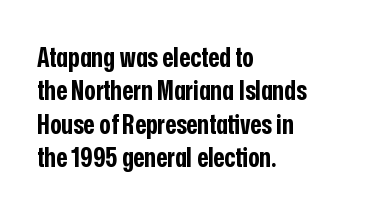
The image shows 27 px bold type, upright; set left-aligned, line spacing 1.24x, normal letter spacing, not underlined.
